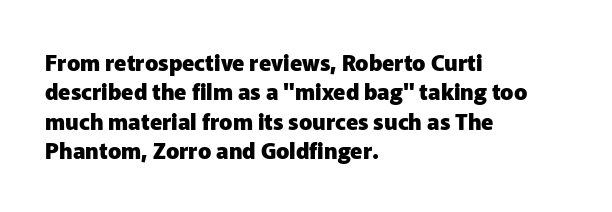
Q: Is the text bold? A: Yes.
Q: Is the text italic (slanted)? A: No, it is upright.
Q: Is the text underlined? A: No.
Q: How is the paragraph aligned? A: Left-aligned.
Q: Is the spacing between letters normal or unusually wide? A: Normal.
Q: Is the spacing between lines tight, normal or loose? A: Normal.
